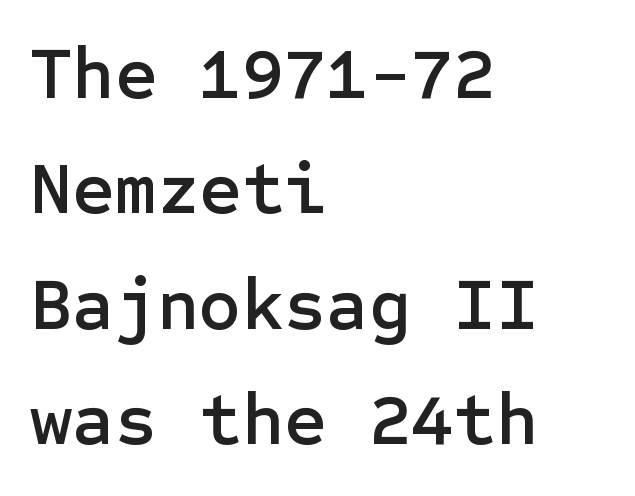
The image shows 73 px sans-serif type, upright; set left-aligned, normal line spacing (1.58x), normal letter spacing, not underlined; low stroke contrast and a medium x-height.
